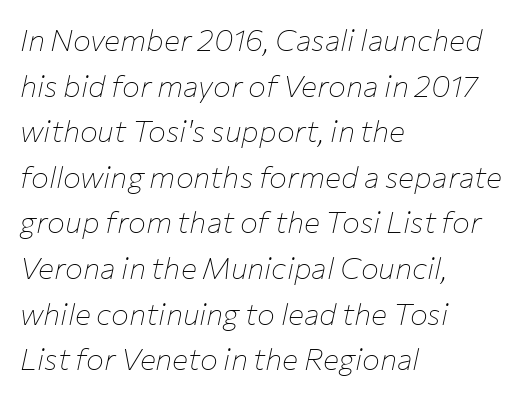
Q: Is the text bold? A: No.
Q: Is the text italic (slanted)? A: Yes, it leans right by about 12 degrees.
Q: Is the text underlined? A: No.
Q: How is the paragraph aligned? A: Left-aligned.
Q: Is the spacing between letters normal or unusually wide? A: Normal.
Q: Is the spacing between lines tight, normal or loose? A: Normal.
Q: Width (condensed, normal, or wide)? A: Normal.
Q: Stroke contrast? A: Low.
Q: x-height? A: Medium.
Q: Monospaced? A: No.
